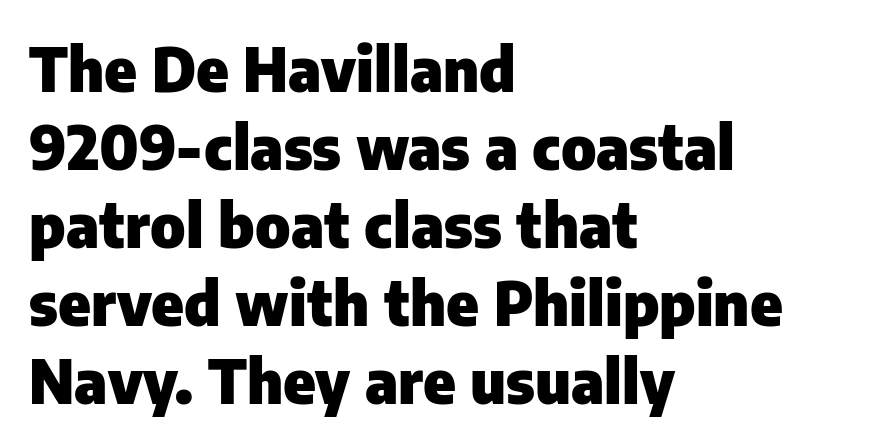
{"serif": "no", "italic": "no", "bold": "yes", "weight": "heavy", "width": "normal", "stroke_contrast": "low", "x_height": "medium", "monospaced": "no", "underline": "no", "align": "left", "line_spacing": "normal", "line_spacing_ratio": 1.28, "letter_spacing": "normal", "letter_spacing_em": 0.0, "glyph_px": 61}
